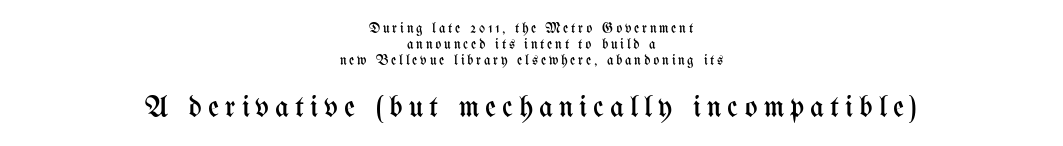
{"italic": "no", "bold": "no", "weight": "regular", "width": "condensed", "stroke_contrast": "medium", "x_height": "medium", "monospaced": "no", "underline": "no", "align": "center", "line_spacing": "tight", "line_spacing_ratio": 1.14, "letter_spacing": "wide", "letter_spacing_em": 0.2, "larger_block": "second", "size_ratio": 2.14, "glyph_px": 30}
